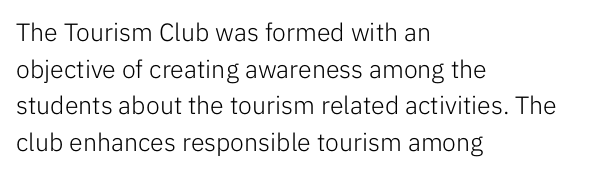
Q: Is the text bold? A: No.
Q: Is the text italic (slanted)? A: No, it is upright.
Q: Is the text underlined? A: No.
Q: How is the paragraph aligned? A: Left-aligned.
Q: Is the spacing between letters normal or unusually wide? A: Normal.
Q: Is the spacing between lines tight, normal or loose? A: Normal.
